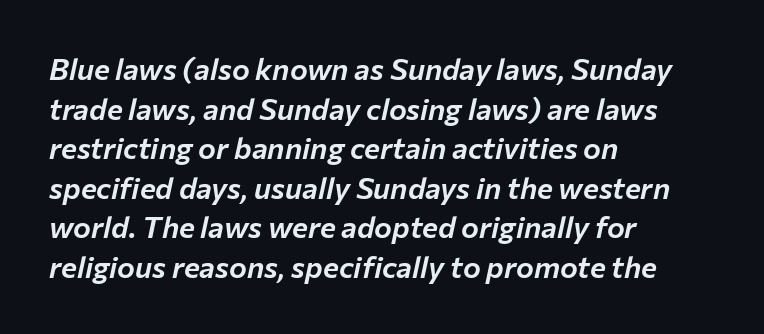
{"italic": "yes", "lean": "right", "slant_degrees": 12, "width": "normal", "stroke_contrast": "low", "x_height": "medium", "monospaced": "no", "underline": "no", "align": "left", "line_spacing": "normal", "line_spacing_ratio": 1.32, "letter_spacing": "normal", "letter_spacing_em": 0.0, "glyph_px": 30}
